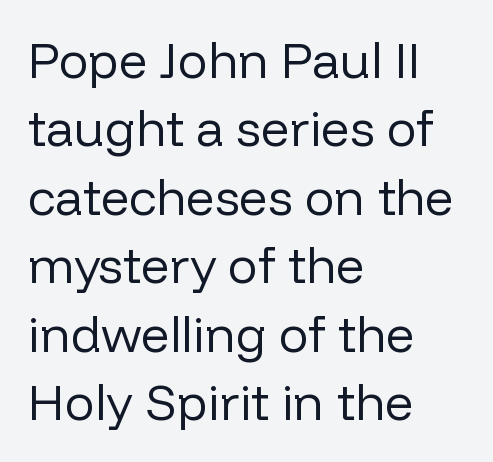
The image shows 50 px regular-weight sans-serif type, upright; set left-aligned, normal line spacing (1.37x), normal letter spacing, not underlined; low stroke contrast and a medium x-height.
